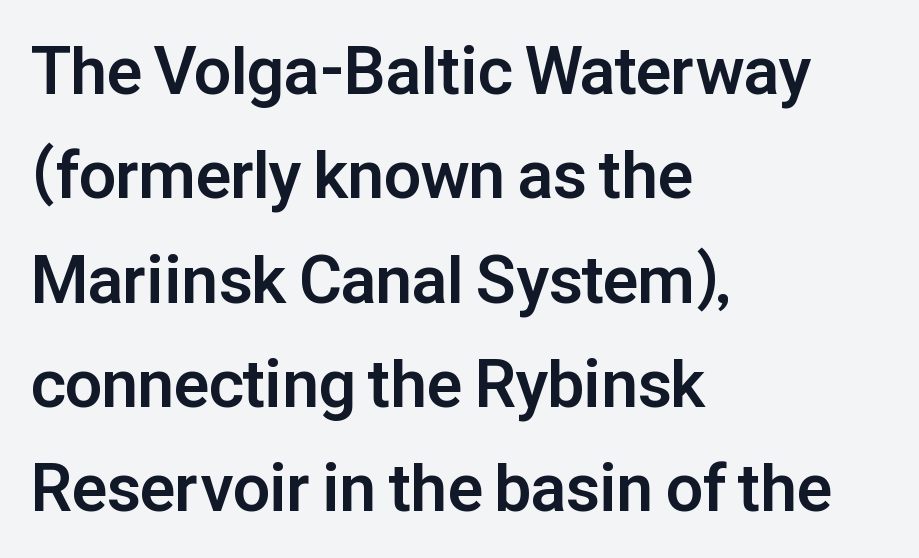
{"serif": "no", "italic": "no", "bold": "yes", "weight": "bold", "width": "normal", "stroke_contrast": "low", "x_height": "medium", "monospaced": "no", "underline": "no", "align": "left", "line_spacing": "normal", "line_spacing_ratio": 1.58, "letter_spacing": "normal", "letter_spacing_em": 0.0, "glyph_px": 66}
